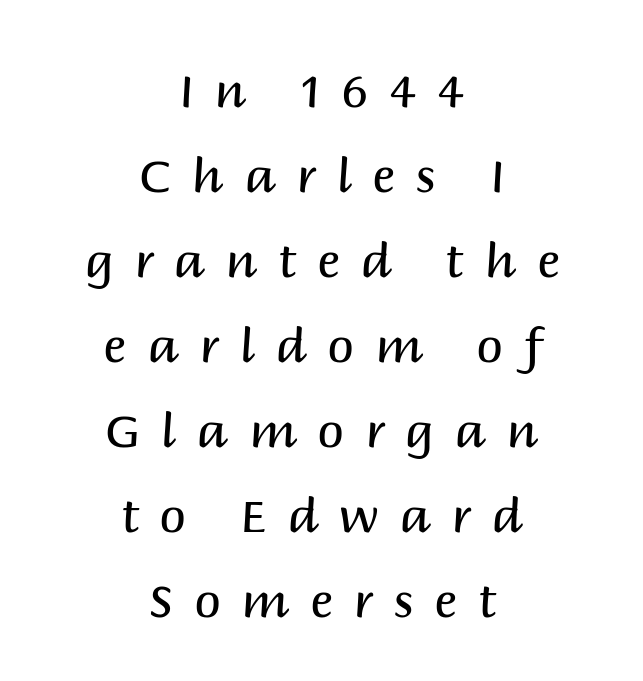
{"serif": "no", "bold": "no", "weight": "regular", "width": "normal", "stroke_contrast": "medium", "x_height": "large", "monospaced": "no", "underline": "no", "align": "center", "line_spacing_ratio": 1.77, "letter_spacing": "wide", "letter_spacing_em": 0.43, "glyph_px": 48}
